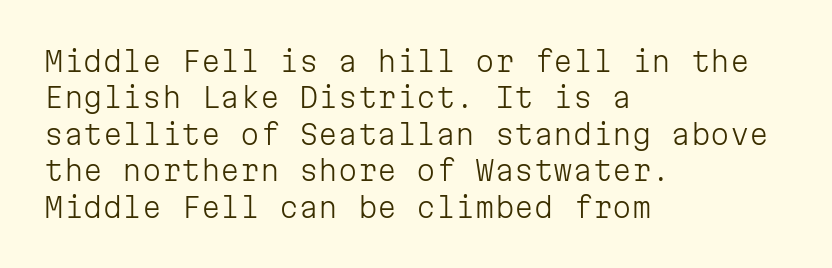
The image shows 28 px light sans-serif type, upright, monospaced; set left-aligned, normal line spacing (1.3x), normal letter spacing, not underlined; low stroke contrast and a medium x-height.
